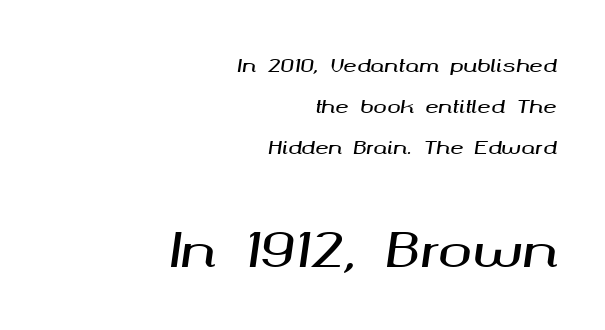
{"italic": "yes", "lean": "right", "slant_degrees": 8, "width": "wide", "stroke_contrast": "medium", "x_height": "medium", "monospaced": "no", "underline": "no", "align": "right", "line_spacing": "loose", "line_spacing_ratio": 2.28, "letter_spacing": "normal", "letter_spacing_em": 0.0, "larger_block": "second", "size_ratio": 2.56, "glyph_px": 46}
